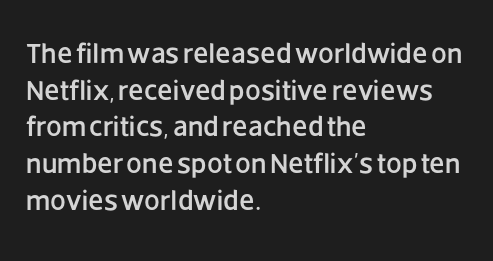
{"serif": "no", "italic": "no", "width": "normal", "stroke_contrast": "low", "x_height": "large", "monospaced": "no", "underline": "no", "align": "left", "line_spacing": "normal", "line_spacing_ratio": 1.31, "letter_spacing": "normal", "letter_spacing_em": 0.0, "glyph_px": 28}
